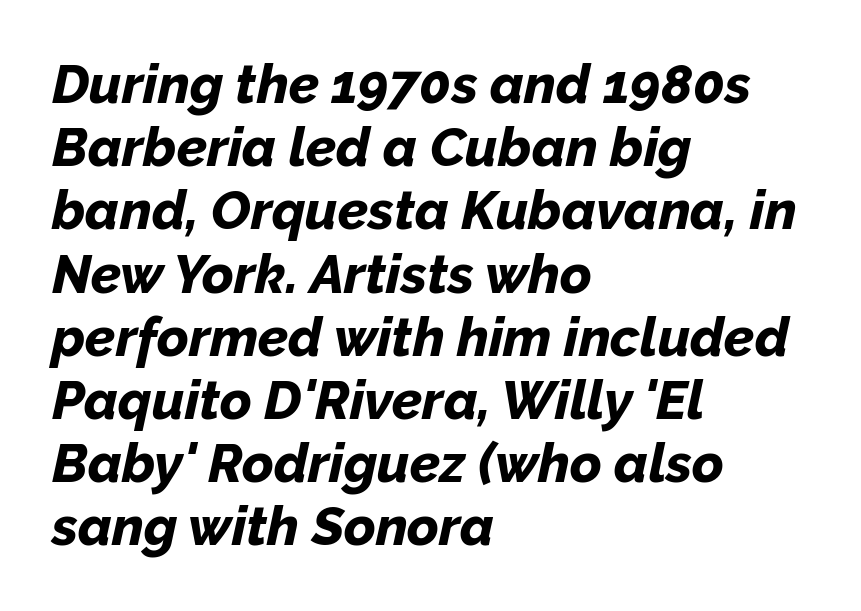
Do the characters align in a grid? No, the font is proportional. Tracking value appears to be zero — textbook default spacing. A bare baseline throughout the passage. The text block is weighted toward the left margin, trailing off unevenly rightward.
